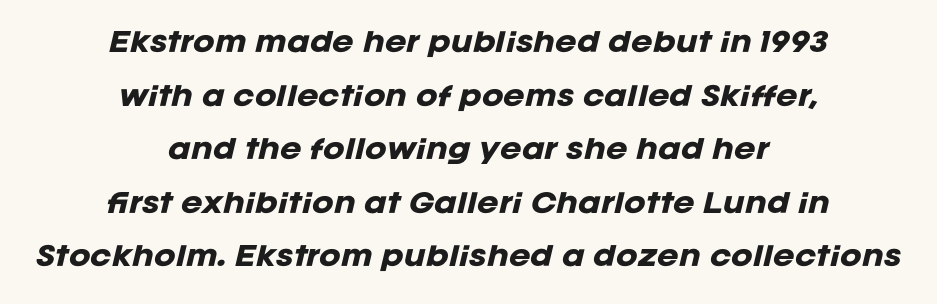
The image shows 26 px bold type, italic (leaning right); set centered, loose line spacing (2.06x), normal letter spacing, not underlined.
